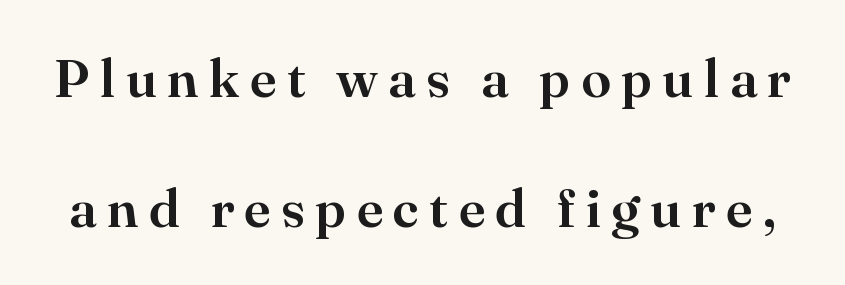
{"serif": "yes", "italic": "no", "width": "normal", "stroke_contrast": "high", "x_height": "small", "monospaced": "no", "underline": "no", "line_spacing": "loose", "line_spacing_ratio": 2.4, "glyph_px": 54}
